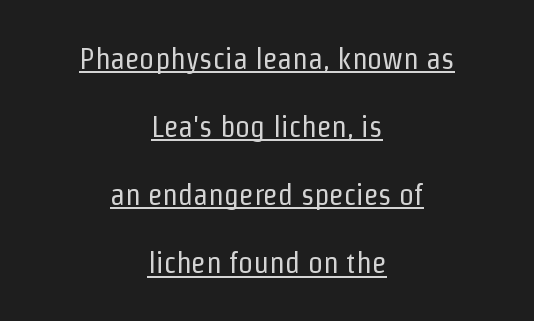
The image shows 30 px regular-weight, condensed sans-serif type, upright; set centered, loose line spacing (2.27x), normal letter spacing, underlined; low stroke contrast and a medium x-height.
